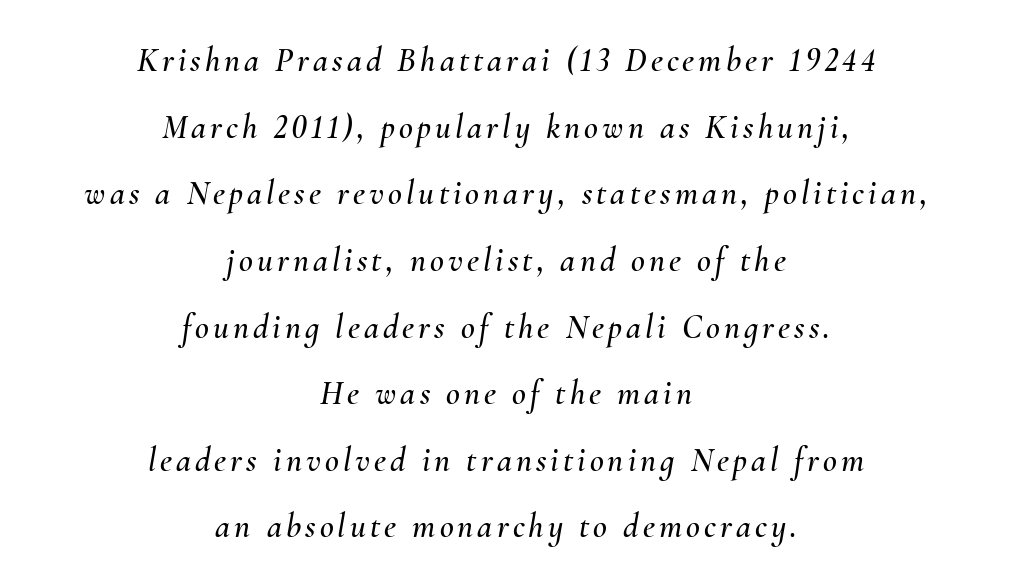
{"italic": "yes", "lean": "right", "slant_degrees": 10, "width": "normal", "stroke_contrast": "medium", "x_height": "small", "monospaced": "no", "underline": "no", "align": "center", "line_spacing": "loose", "line_spacing_ratio": 1.96, "glyph_px": 34}
